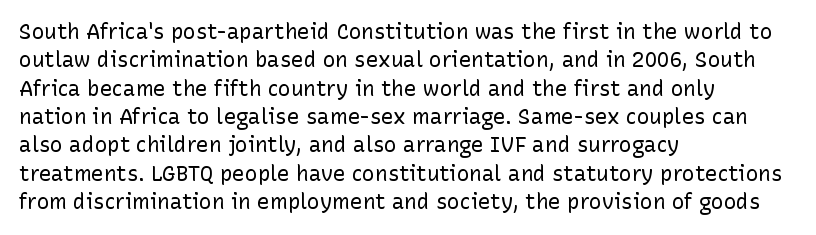
Q: Is the text bold? A: No.
Q: Is the text italic (slanted)? A: No, it is upright.
Q: Is the text underlined? A: No.
Q: How is the paragraph aligned? A: Left-aligned.
Q: Is the spacing between letters normal or unusually wide? A: Normal.
Q: Is the spacing between lines tight, normal or loose? A: Normal.
